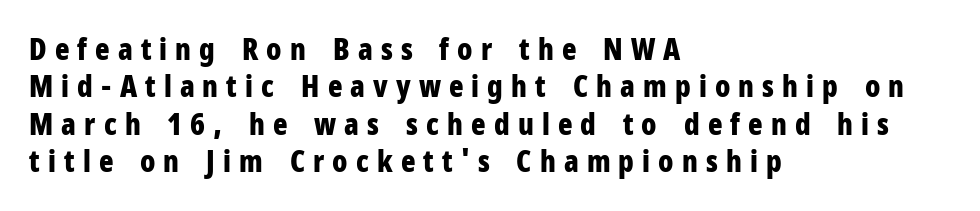
Descenders are the only things crossing below the line. Do the characters align in a grid? No, the font is proportional. Here the glyphs are tracked loosely, breaking word shapes into spaced letters. This is the regular roman posture of the typeface. Strong, thick strokes mark this as bold type. Alignment: flush left.
